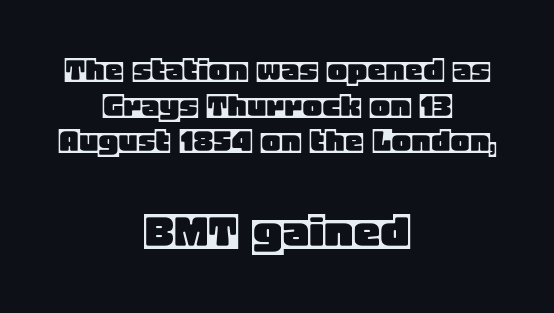
The image shows 55 px text type, upright; set centered, tight line spacing (0.96x), normal letter spacing, not underlined; the second (bottom) block is 1.49x larger; a large x-height.
